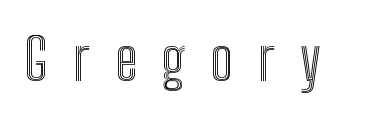
The image shows 57 px condensed type, upright; set unusually wide letter spacing (+0.44 em), not underlined; a medium x-height.
